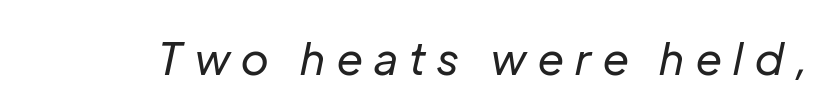
These lines were composed using italics. This rendering features lettering with no underline. Think standard paragraph weight, or any step lighter than that. What stands out about the letter spacing? Its width — letters are far apart. Proportional: the letters do not fall into vertical columns.
